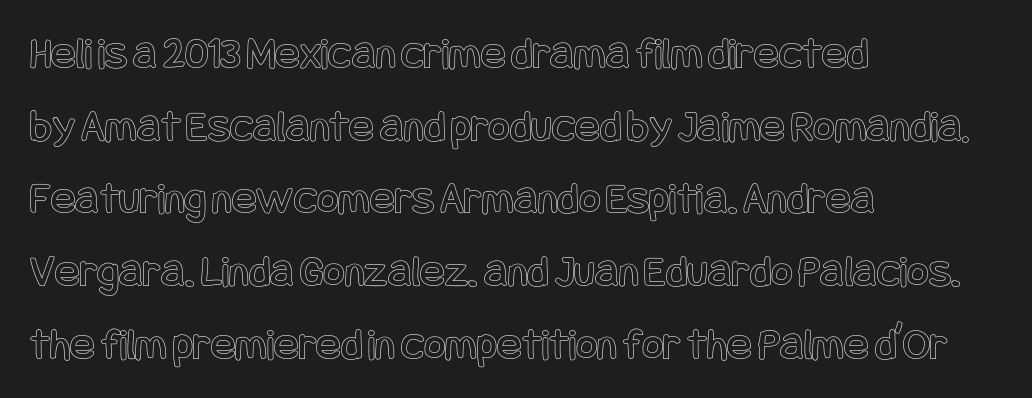
The image shows 46 px condensed type, upright; set left-aligned, normal line spacing (1.58x), normal letter spacing, not underlined; a large x-height.
